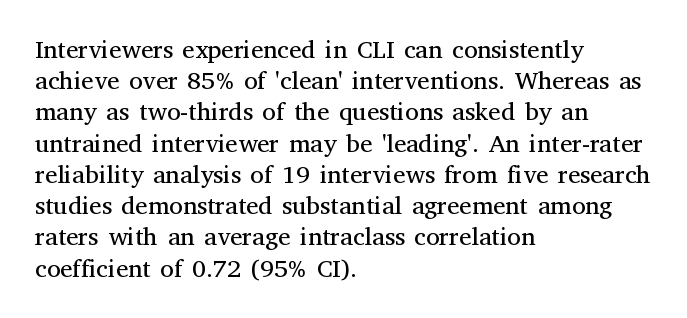
Q: Is the text bold? A: No.
Q: Is the text italic (slanted)? A: No, it is upright.
Q: Is the text underlined? A: No.
Q: How is the paragraph aligned? A: Left-aligned.
Q: Is the spacing between letters normal or unusually wide? A: Normal.
Q: Is the spacing between lines tight, normal or loose? A: Normal.
